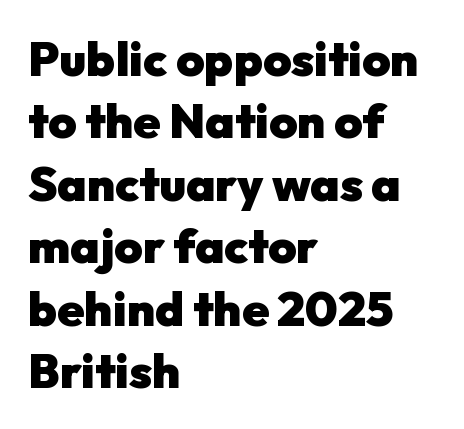
The image shows 48 px heavy sans-serif type, upright; set left-aligned, normal line spacing (1.3x), normal letter spacing, not underlined; low stroke contrast and a medium x-height.
